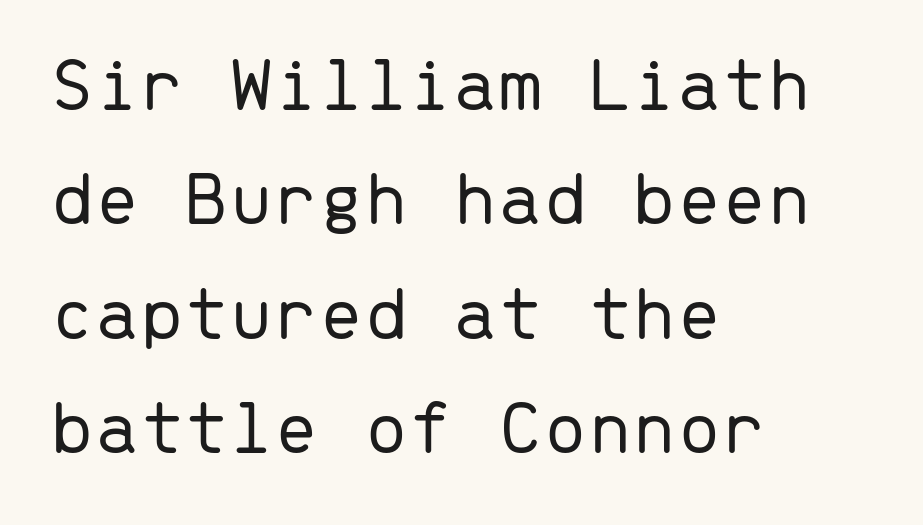
The image shows 80 px light sans-serif type, upright, monospaced; set left-aligned, normal line spacing (1.43x), normal letter spacing, not underlined; low stroke contrast and a medium x-height.
